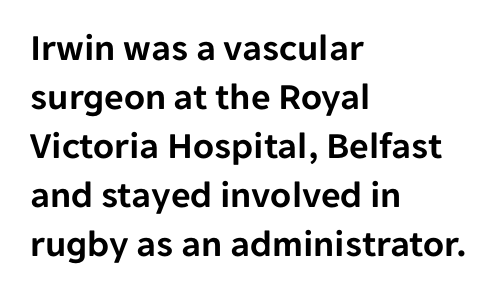
Each letter keeps its own natural width here, so spacing adapts to shape. Vertically, the passage feels balanced, rows spaced as you'd expect. Underlining? Definitely not there. Quick note: not italic, upright. Inter-character spacing is left at the font's built-in metrics. Alignment: flush left.
